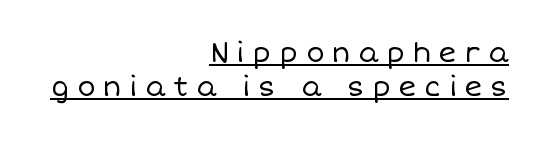
Think standard paragraph weight, or any step lighter than that. Somebody hit Ctrl+U on this one — the words are underlined. Right-aligned paragraph, ragged on the left. There is plenty of visible air inserted between adjacent glyphs. Compared with typical paragraphs, the rows here are spaced about the same.
